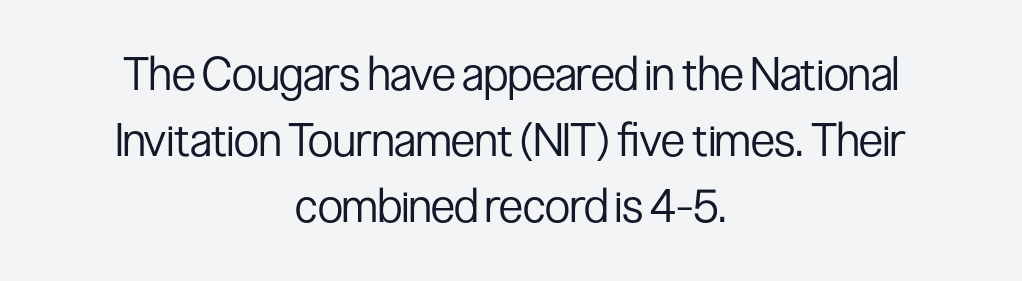
Q: Is the text bold? A: No.
Q: Is the text italic (slanted)? A: No, it is upright.
Q: Is the typeface a serif or a sans-serif typeface? A: Sans-serif.
Q: Is the text underlined? A: No.
Q: How is the paragraph aligned? A: Centered.
Q: Is the spacing between letters normal or unusually wide? A: Normal.
Q: Is the spacing between lines tight, normal or loose? A: Normal.
Q: Width (condensed, normal, or wide)? A: Condensed.
Q: Stroke contrast? A: Low.
Q: x-height? A: Medium.
Q: Monospaced? A: No.
